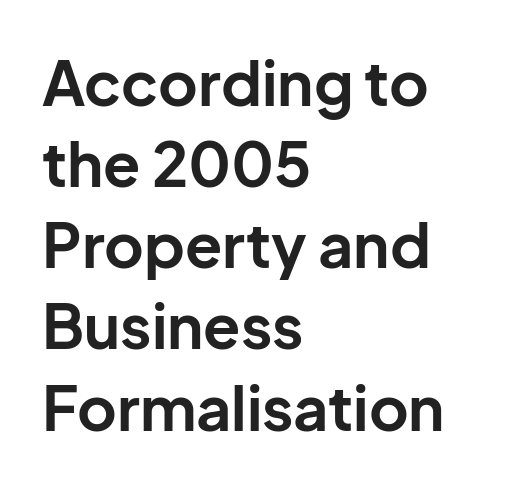
{"serif": "no", "italic": "no", "bold": "yes", "weight": "bold", "width": "normal", "stroke_contrast": "low", "x_height": "medium", "monospaced": "no", "underline": "no", "align": "left", "line_spacing": "normal", "line_spacing_ratio": 1.33, "letter_spacing": "normal", "letter_spacing_em": 0.0, "glyph_px": 61}
